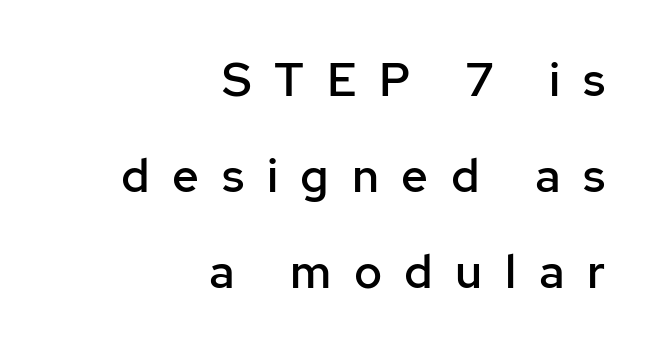
Q: Is the text bold? A: Semi-bold.
Q: Is the text italic (slanted)? A: No, it is upright.
Q: Is the typeface a serif or a sans-serif typeface? A: Sans-serif.
Q: Is the text underlined? A: No.
Q: How is the paragraph aligned? A: Right-aligned.
Q: Is the spacing between letters normal or unusually wide? A: Unusually wide.
Q: Is the spacing between lines tight, normal or loose? A: Loose.
Q: Width (condensed, normal, or wide)? A: Normal.
Q: Stroke contrast? A: Low.
Q: x-height? A: Medium.
Q: Monospaced? A: No.
